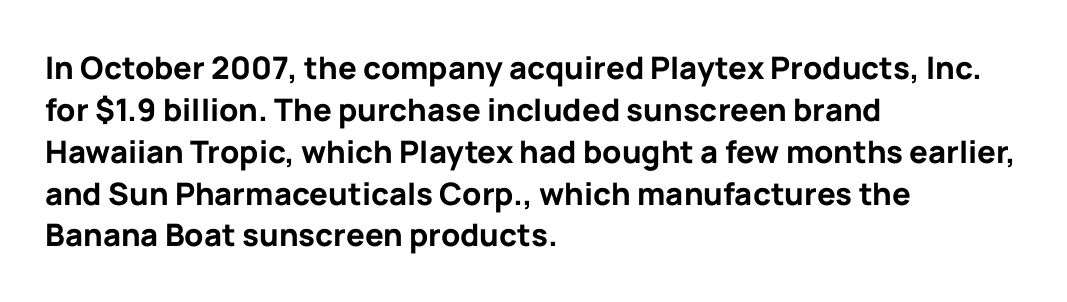
The area under the type is left untouched. Students, observe: this is what conventionally led text looks like. The letters advance in unequal steps, a hallmark of proportional type. Typesetter's note: full bold, strokes at maximum text heaviness. Nope, no serifs anywhere on these letters.
